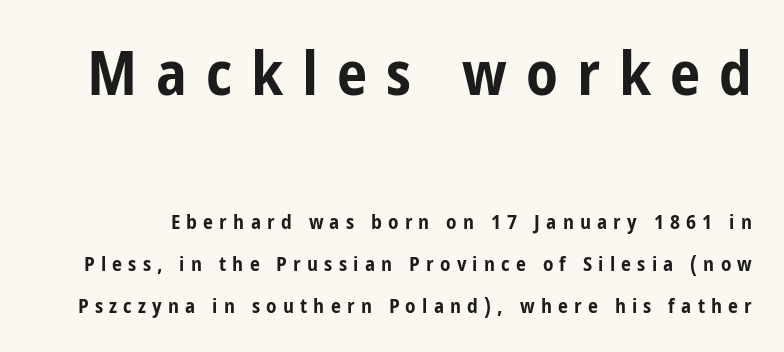
{"serif": "no", "italic": "no", "bold": "yes", "weight": "bold", "width": "condensed", "stroke_contrast": "low", "x_height": "medium", "monospaced": "no", "underline": "no", "line_spacing": "loose", "line_spacing_ratio": 2.09, "letter_spacing": "wide", "letter_spacing_em": 0.31, "larger_block": "first", "size_ratio": 3.05, "glyph_px": 61}
